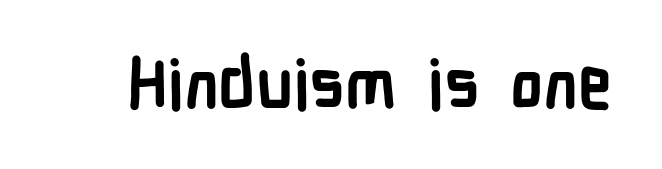
Font category for this specimen: sans-serif. Italic? Not at all — the glyphs are vertical. Spacing between characters is what you'd get straight out of the box. A bare baseline throughout the passage. In terms of weight, the rendering is a true, heavy bold. Think of a printed novel: that variable character pitch is what you see here.
